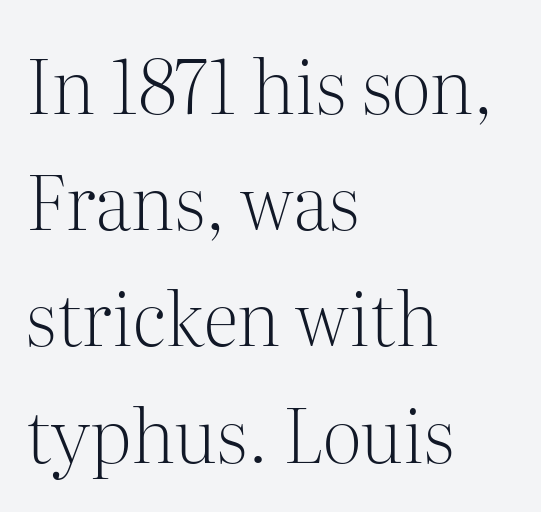
{"serif": "yes", "italic": "no", "bold": "no", "weight": "light", "width": "normal", "stroke_contrast": "medium", "x_height": "medium", "monospaced": "no", "underline": "no", "align": "left", "line_spacing": "normal", "line_spacing_ratio": 1.57, "letter_spacing": "normal", "letter_spacing_em": 0.0, "glyph_px": 74}
